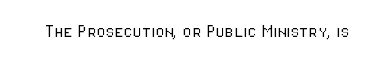
{"italic": "no", "bold": "no", "underline": "no", "letter_spacing": "normal", "letter_spacing_em": 0.0, "glyph_px": 21}
